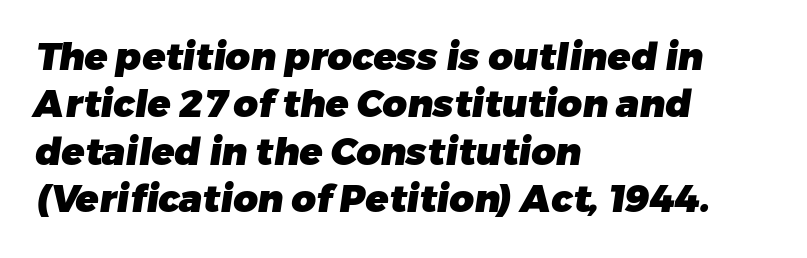
{"serif": "no", "bold": "yes", "weight": "heavy", "width": "normal", "stroke_contrast": "low", "x_height": "medium", "monospaced": "no", "underline": "no", "align": "left", "line_spacing": "normal", "line_spacing_ratio": 1.25, "letter_spacing": "normal", "letter_spacing_em": 0.0, "glyph_px": 38}
